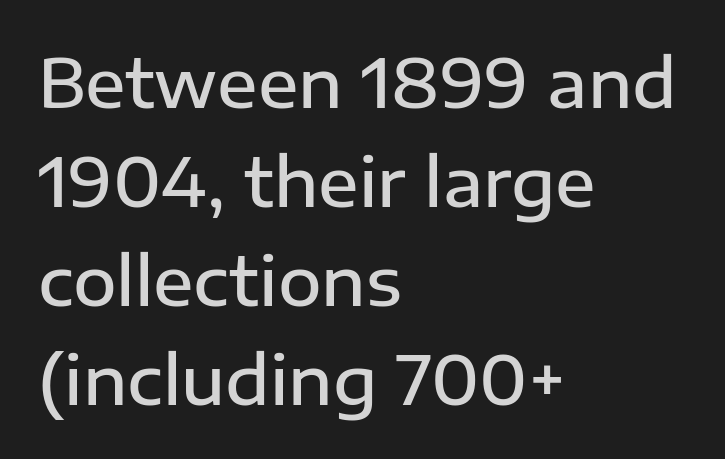
The image shows 67 px semibold sans-serif type, upright; set left-aligned, normal line spacing (1.48x), normal letter spacing, not underlined; low stroke contrast and a medium x-height.
